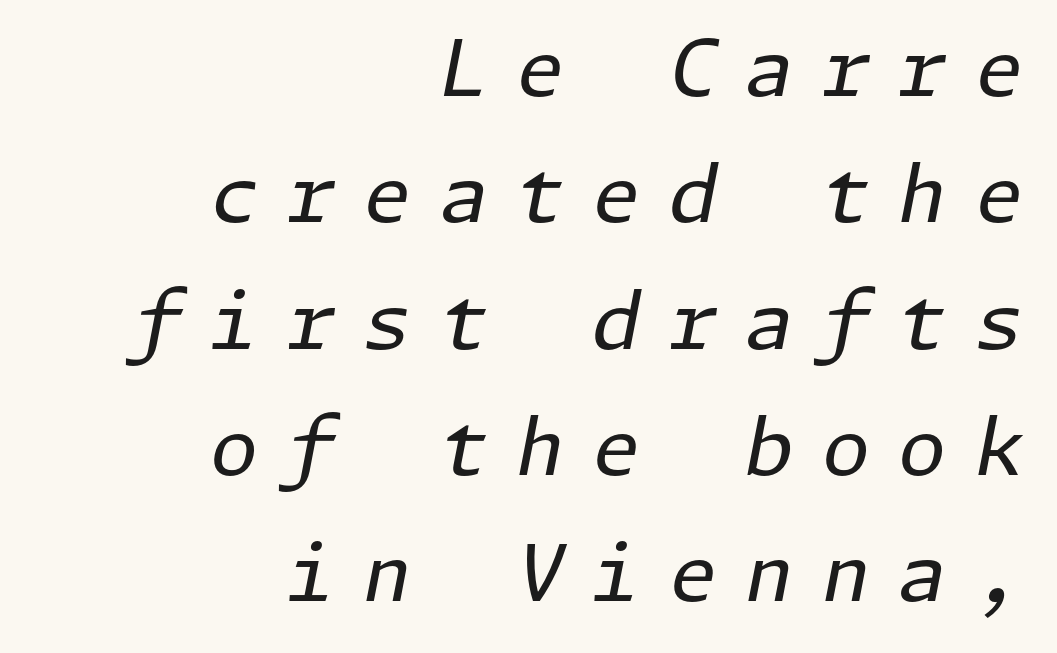
Casual observation: everything's shoved over to the right. Words float on clear page, feet unadorned. Looking at the ascenders, they clearly lean. Regarding leading, the lines here are spaced in the standard way. Stem width sits at or under what a default text font uses. Loose tracking; the words dissolve into strings of separated letters.
